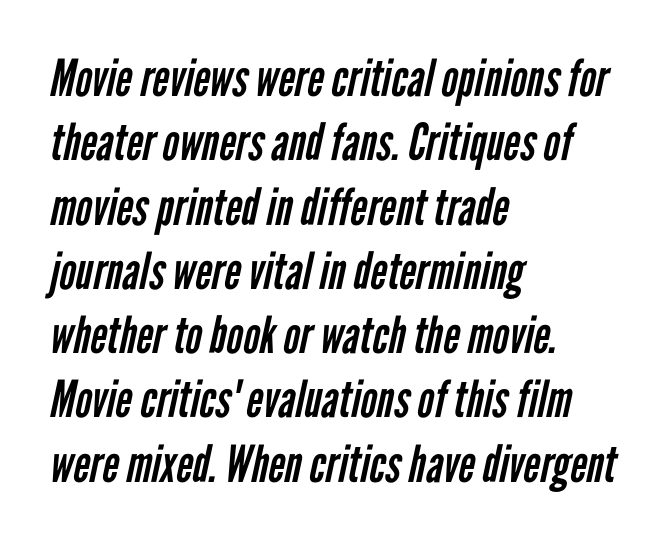
Decoration check: the copy has no underline. I'd call this a sans setting — the letters go barefoot. Leading: standard. Spacing verdict: proportional, widths tailored to each character.
